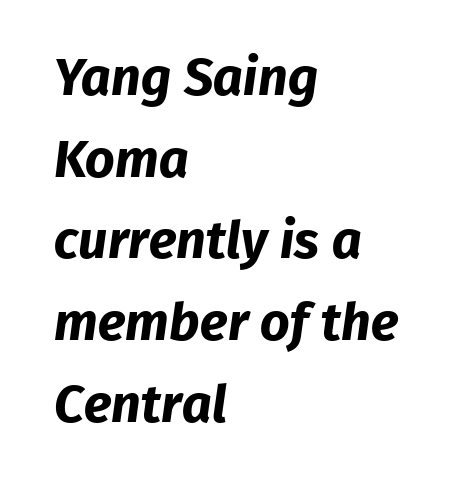
Descender tails drop into unmarked territory. Leading matches the norm, producing a regular column. The glyphs in this specimen are sans serif. The horizontal fit of the characters is conventional and even.
